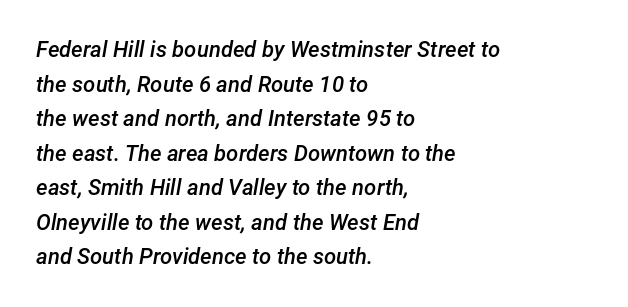
The paragraph has a hard left edge and a soft right edge. Weight: semibold (demi). Slanted lettering throughout. The face used here is rendered with its standard letterfit. The zone under the glyphs is completely vacant.
